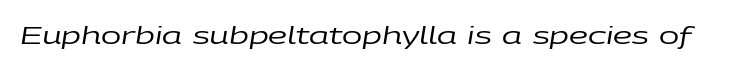
It's the slanting kind of type. Only glyphs here, with clear space below each row. No chunkiness to these letters — they're not bold. What stands out about the letter spacing? Nothing — it is the standard amount.
